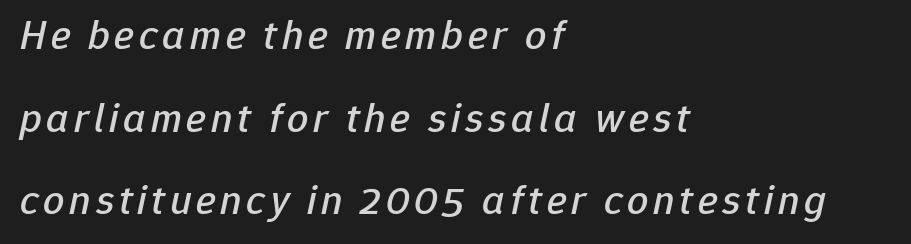
Q: Is the text italic (slanted)? A: Yes, it leans right by about 12 degrees.
Q: Is the text underlined? A: No.
Q: How is the paragraph aligned? A: Left-aligned.
Q: Is the spacing between lines tight, normal or loose? A: Loose.
Q: Width (condensed, normal, or wide)? A: Normal.
Q: Stroke contrast? A: Low.
Q: x-height? A: Medium.
Q: Monospaced? A: No.
